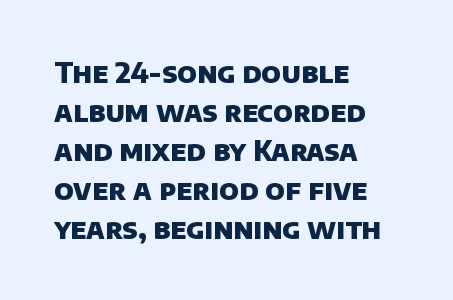
{"serif": "no", "bold": "yes", "weight": "heavy", "width": "normal", "stroke_contrast": "low", "x_height": "large", "monospaced": "no", "underline": "no", "align": "left", "line_spacing": "normal", "line_spacing_ratio": 1.39, "letter_spacing": "normal", "letter_spacing_em": 0.0, "glyph_px": 28}
